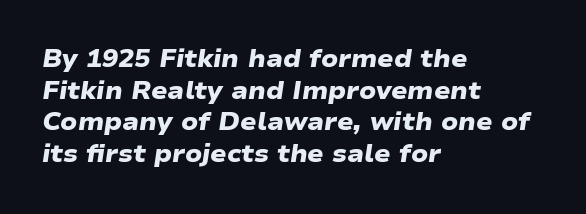
Q: Is the text bold? A: Yes.
Q: Is the text underlined? A: No.
Q: How is the paragraph aligned? A: Left-aligned.
Q: Is the spacing between letters normal or unusually wide? A: Normal.
Q: Is the spacing between lines tight, normal or loose? A: Normal.
